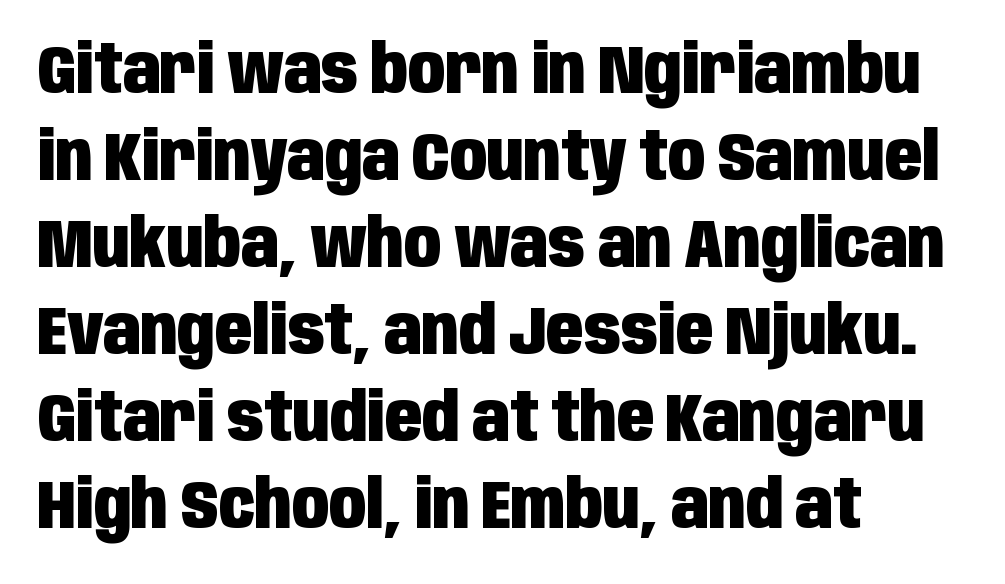
Q: Is the text bold? A: Yes.
Q: Is the text italic (slanted)? A: No, it is upright.
Q: Is the typeface a serif or a sans-serif typeface? A: Sans-serif.
Q: Is the text underlined? A: No.
Q: How is the paragraph aligned? A: Left-aligned.
Q: Is the spacing between letters normal or unusually wide? A: Normal.
Q: Is the spacing between lines tight, normal or loose? A: Normal.
Q: Width (condensed, normal, or wide)? A: Condensed.
Q: Stroke contrast? A: Low.
Q: x-height? A: Large.
Q: Monospaced? A: No.
